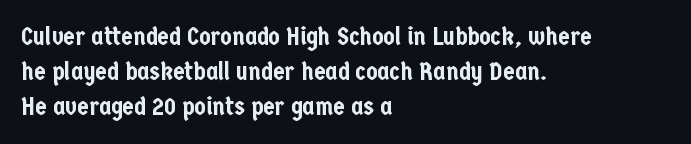
Q: Is the text italic (slanted)? A: No, it is upright.
Q: Is the text underlined? A: No.
Q: How is the paragraph aligned? A: Left-aligned.
Q: Is the spacing between letters normal or unusually wide? A: Normal.
Q: Is the spacing between lines tight, normal or loose? A: Normal.
